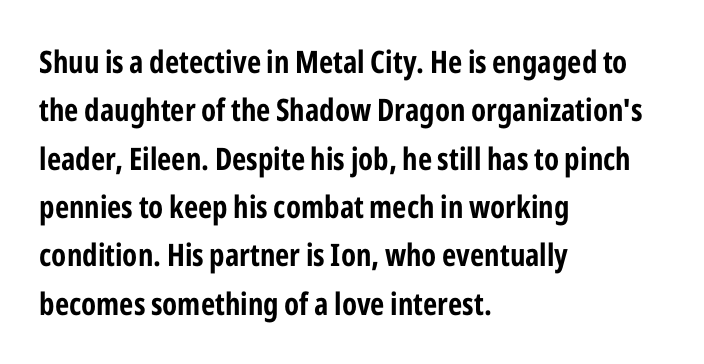
The image shows 31 px bold, condensed sans-serif type, upright; set left-aligned, normal line spacing (1.56x), normal letter spacing, not underlined; low stroke contrast and a medium x-height.
